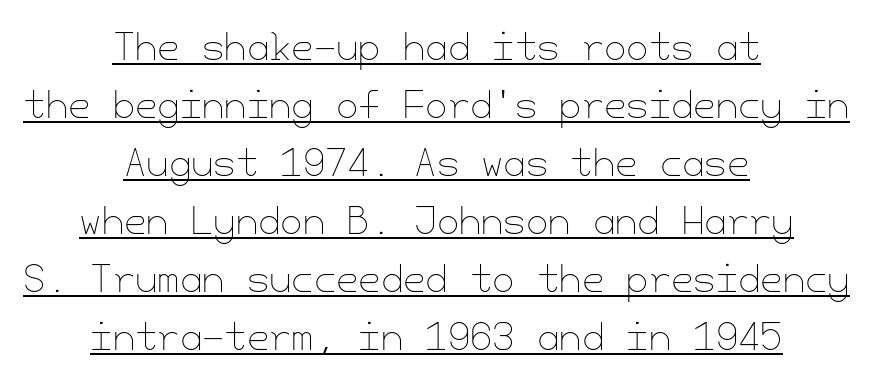
Q: Is the text bold? A: No.
Q: Is the text italic (slanted)? A: No, it is upright.
Q: Is the text underlined? A: Yes.
Q: How is the paragraph aligned? A: Centered.
Q: Is the spacing between letters normal or unusually wide? A: Normal.
Q: Is the spacing between lines tight, normal or loose? A: Normal.
Q: Width (condensed, normal, or wide)? A: Normal.
Q: Stroke contrast? A: Low.
Q: x-height? A: Small.
